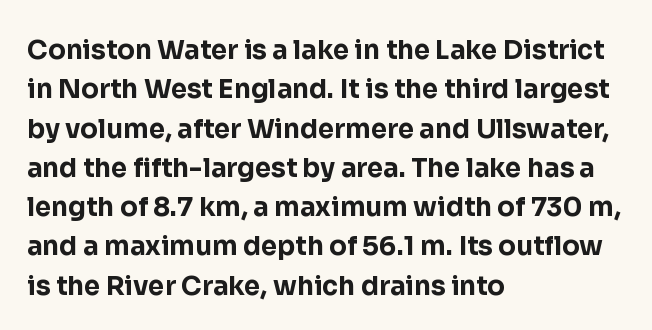
The image shows 26 px bold type, upright; set left-aligned, normal line spacing (1.51x), normal letter spacing, not underlined.
